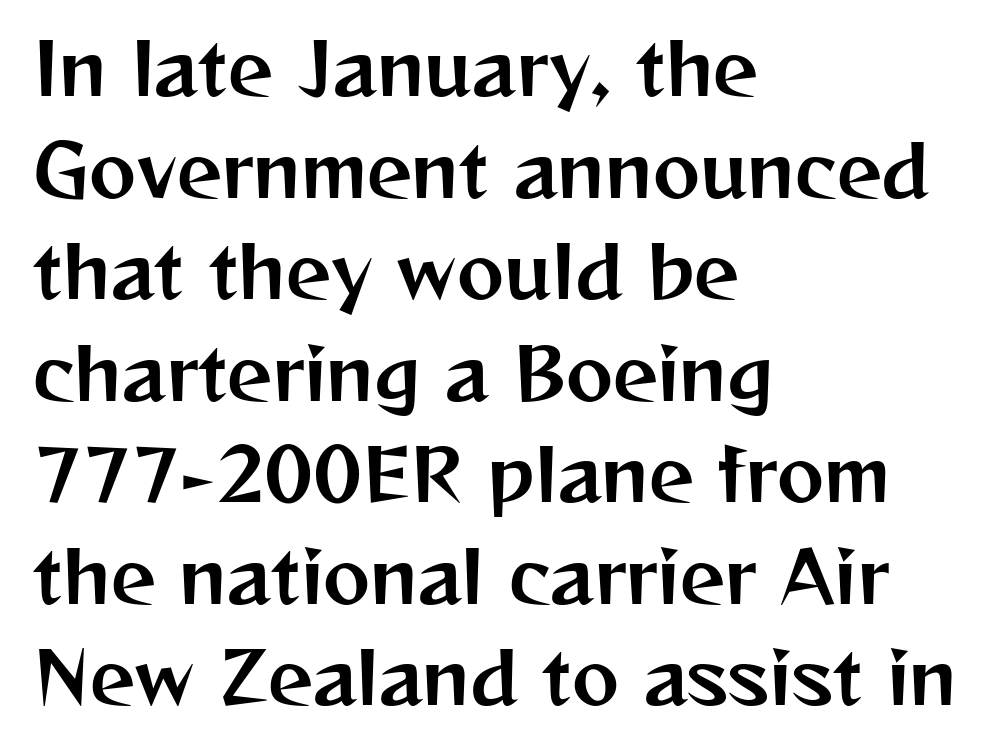
A typesetter would mark this as roman, not italic. These lines are set flush left with a ragged right edge. The rendering uses natural spacing where letterforms have individual widths. The rendering keeps characters at their native spacing. A typesetter would label this face a sans. The baseline area is clear.
